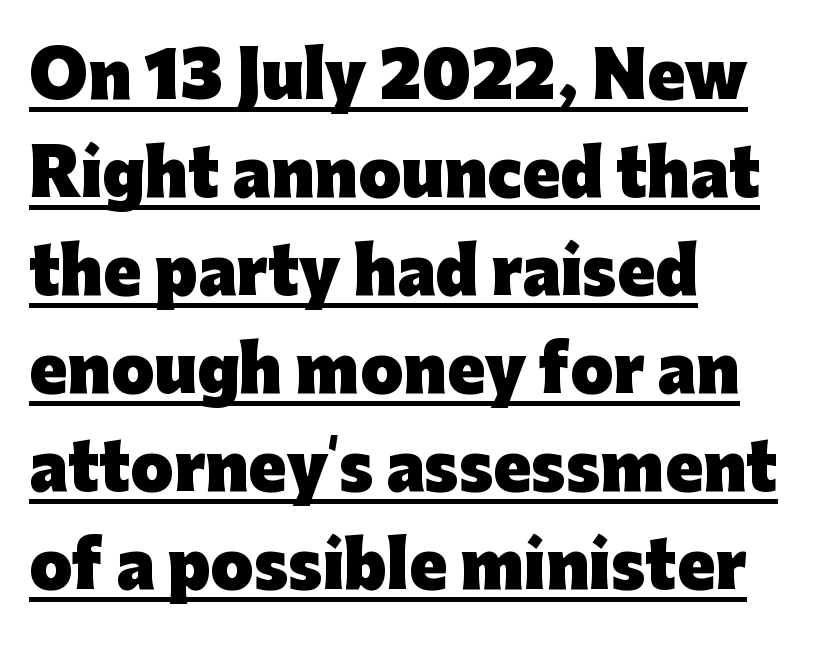
Q: Is the text bold? A: Yes.
Q: Is the text italic (slanted)? A: No, it is upright.
Q: Is the typeface a serif or a sans-serif typeface? A: Sans-serif.
Q: Is the text underlined? A: Yes.
Q: How is the paragraph aligned? A: Left-aligned.
Q: Is the spacing between letters normal or unusually wide? A: Normal.
Q: Is the spacing between lines tight, normal or loose? A: Normal.
Q: Width (condensed, normal, or wide)? A: Normal.
Q: Stroke contrast? A: Low.
Q: x-height? A: Medium.
Q: Monospaced? A: No.
